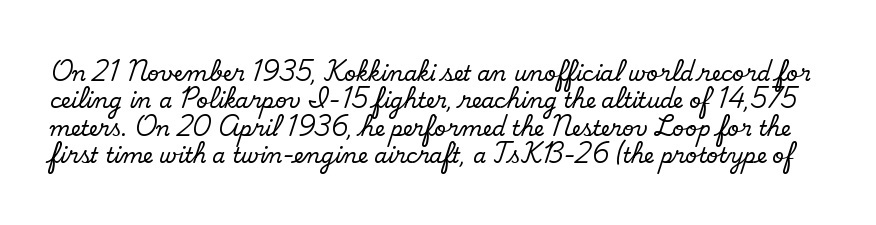
Does extra space separate the letters? No, they use regular spacing. Weight: in the light-to-regular range. The string is rendered with underlining switched off. A typesetter would call this leading conventional body-copy spacing.
